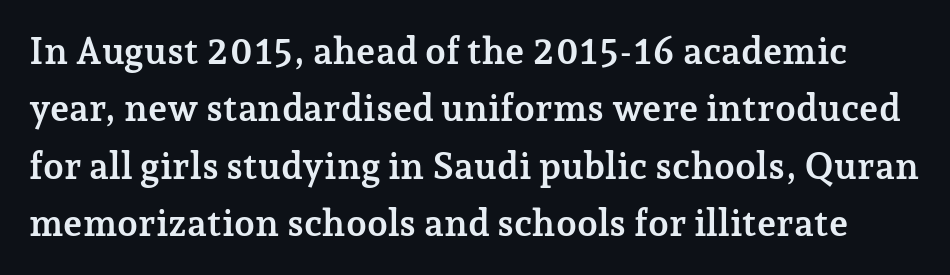
Q: Is the text bold? A: Yes.
Q: Is the text italic (slanted)? A: No, it is upright.
Q: Is the typeface a serif or a sans-serif typeface? A: Serif.
Q: Is the text underlined? A: No.
Q: Is the spacing between letters normal or unusually wide? A: Normal.
Q: Is the spacing between lines tight, normal or loose? A: Normal.
Q: Width (condensed, normal, or wide)? A: Normal.
Q: Stroke contrast? A: Low.
Q: x-height? A: Medium.
Q: Monospaced? A: No.
